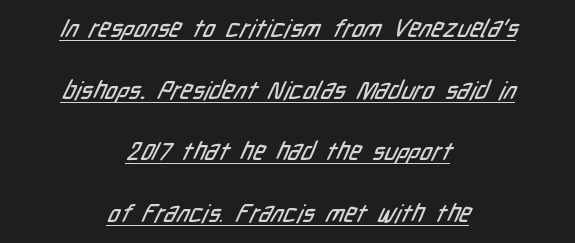
{"underline": "yes", "align": "center", "line_spacing": "loose", "line_spacing_ratio": 2.47, "letter_spacing": "normal", "letter_spacing_em": 0.0, "glyph_px": 25}
